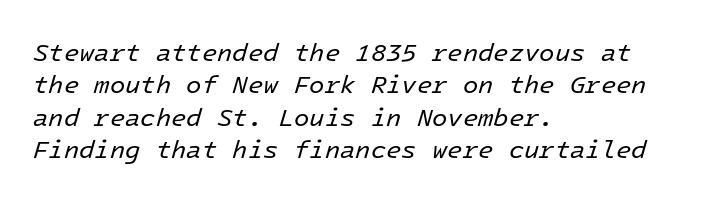
{"italic": "yes", "lean": "right", "slant_degrees": 16, "bold": "no", "underline": "no", "align": "left", "line_spacing": "normal", "line_spacing_ratio": 1.3, "letter_spacing": "normal", "letter_spacing_em": 0.0, "glyph_px": 25}
